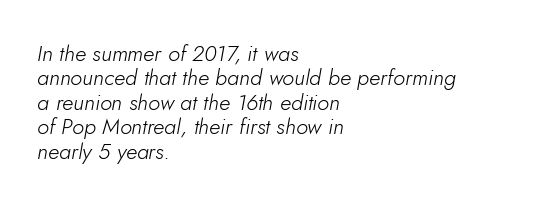
Q: Is the text bold? A: No.
Q: Is the text italic (slanted)? A: Yes, it leans right by about 5 degrees.
Q: Is the text underlined? A: No.
Q: How is the paragraph aligned? A: Left-aligned.
Q: Is the spacing between letters normal or unusually wide? A: Normal.
Q: Is the spacing between lines tight, normal or loose? A: Tight.
